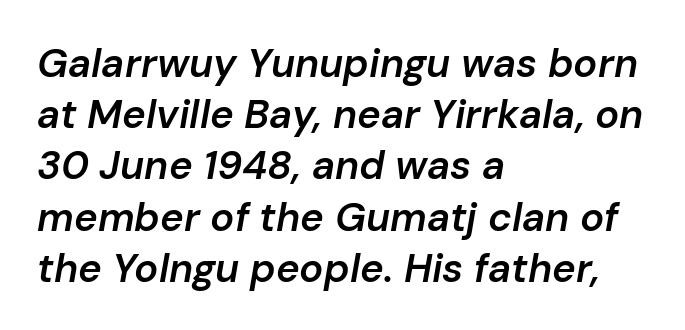
The image shows 40 px semibold type, italic (leaning right); set left-aligned, normal line spacing (1.28x), normal letter spacing, not underlined; low stroke contrast and a medium x-height.
